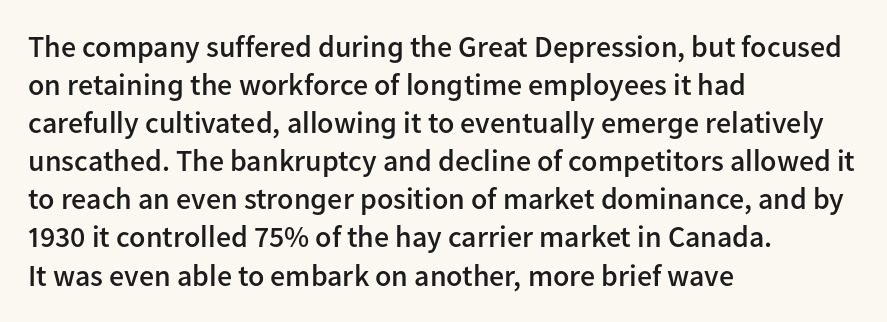
{"serif": "no", "italic": "no", "bold": "semi", "weight": "semibold", "width": "normal", "stroke_contrast": "low", "x_height": "medium", "monospaced": "no", "underline": "no", "align": "left", "line_spacing": "normal", "line_spacing_ratio": 1.27, "letter_spacing": "normal", "letter_spacing_em": 0.0, "glyph_px": 30}
